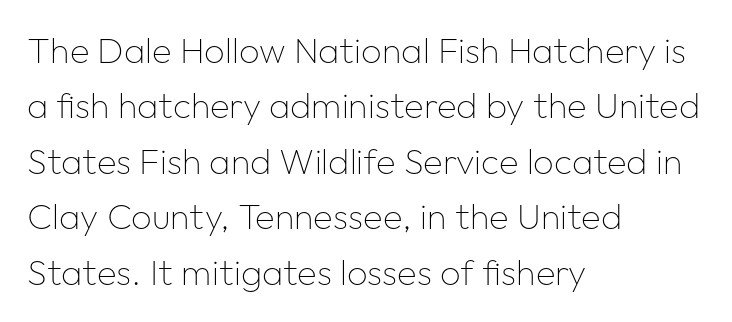
Q: Is the text bold? A: No.
Q: Is the text italic (slanted)? A: No, it is upright.
Q: Is the typeface a serif or a sans-serif typeface? A: Sans-serif.
Q: Is the text underlined? A: No.
Q: How is the paragraph aligned? A: Left-aligned.
Q: Is the spacing between letters normal or unusually wide? A: Normal.
Q: Is the spacing between lines tight, normal or loose? A: Normal.
Q: Width (condensed, normal, or wide)? A: Normal.
Q: Stroke contrast? A: Low.
Q: x-height? A: Medium.
Q: Monospaced? A: No.
